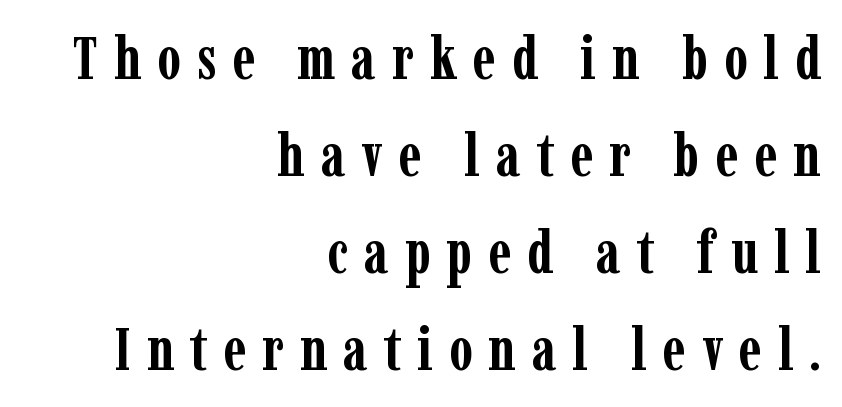
Q: Is the text bold? A: Yes.
Q: Is the text italic (slanted)? A: No, it is upright.
Q: Is the typeface a serif or a sans-serif typeface? A: Serif.
Q: Is the text underlined? A: No.
Q: How is the paragraph aligned? A: Right-aligned.
Q: Is the spacing between letters normal or unusually wide? A: Unusually wide.
Q: Is the spacing between lines tight, normal or loose? A: Normal.
Q: Width (condensed, normal, or wide)? A: Condensed.
Q: Stroke contrast? A: Low.
Q: x-height? A: Medium.
Q: Monospaced? A: No.
